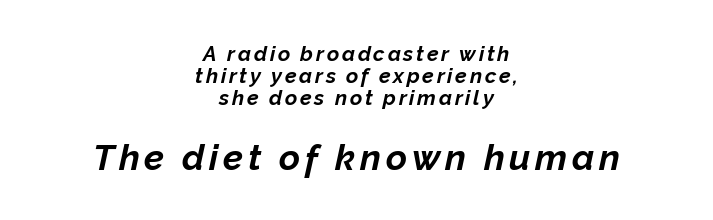
Q: Is the text bold? A: Yes.
Q: Is the text italic (slanted)? A: Yes, it leans right by about 12 degrees.
Q: Is the text underlined? A: No.
Q: How is the paragraph aligned? A: Centered.
Q: Is the spacing between lines tight, normal or loose? A: Tight.
Q: Which block of text is set in a larger size, the first (top) or the second (bottom)? A: The second (bottom) one.
Q: Width (condensed, normal, or wide)? A: Normal.
Q: Stroke contrast? A: Low.
Q: x-height? A: Medium.
Q: Monospaced? A: No.
